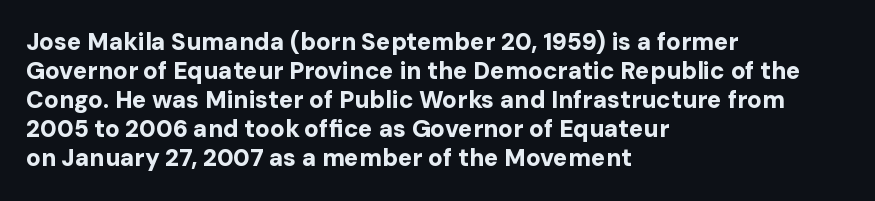
{"italic": "no", "bold": "yes", "underline": "no", "align": "left", "line_spacing_ratio": 1.21, "letter_spacing": "normal", "letter_spacing_em": 0.0, "glyph_px": 24}
